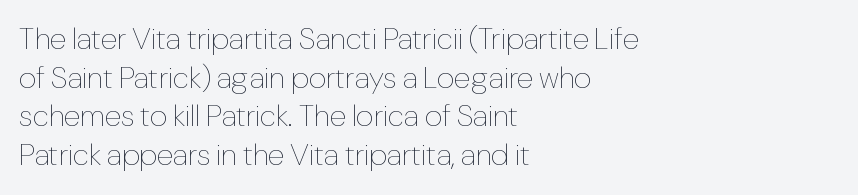
Q: Is the text bold? A: No.
Q: Is the text italic (slanted)? A: No, it is upright.
Q: Is the text underlined? A: No.
Q: How is the paragraph aligned? A: Left-aligned.
Q: Is the spacing between letters normal or unusually wide? A: Normal.
Q: Is the spacing between lines tight, normal or loose? A: Normal.
Q: Width (condensed, normal, or wide)? A: Normal.
Q: Stroke contrast? A: Low.
Q: x-height? A: Medium.
Q: Monospaced? A: No.
